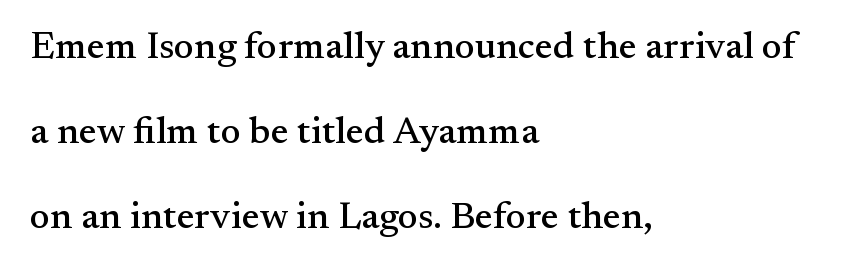
{"serif": "yes", "italic": "no", "width": "normal", "stroke_contrast": "medium", "x_height": "small", "monospaced": "no", "underline": "no", "align": "left", "line_spacing": "loose", "line_spacing_ratio": 2.24, "letter_spacing": "normal", "letter_spacing_em": 0.0, "glyph_px": 38}
